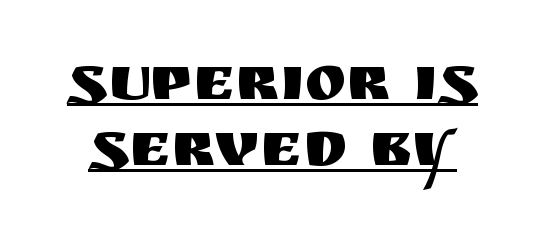
Font category for this specimen: sans-serif. Looks like regular typesetting: each glyph gets only the width it needs. Is there much room between lines? No — they nearly touch. Italic? Not at all — the glyphs are vertical. Glance below the letters and you will spot a drawn line.
